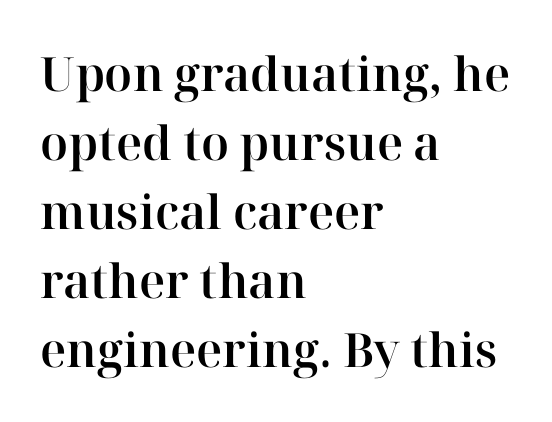
The image shows 47 px serif type, upright; set left-aligned, normal line spacing (1.47x), normal letter spacing, not underlined; high stroke contrast and a medium x-height.
